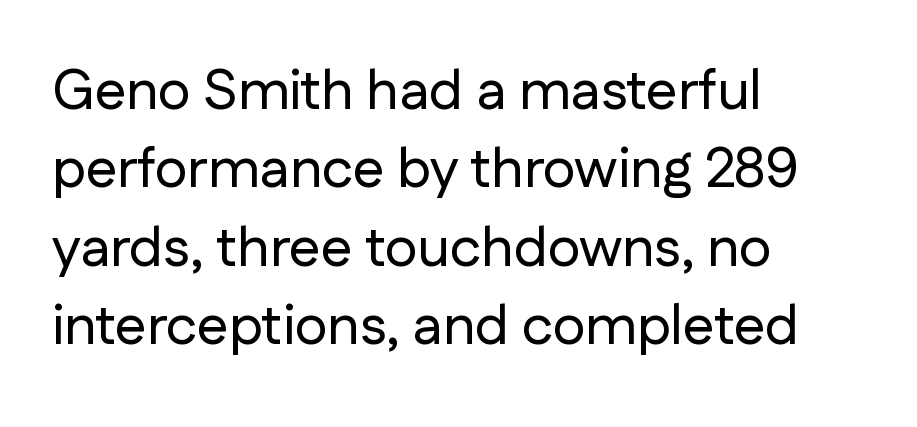
Q: Is the text italic (slanted)? A: No, it is upright.
Q: Is the typeface a serif or a sans-serif typeface? A: Sans-serif.
Q: Is the text underlined? A: No.
Q: How is the paragraph aligned? A: Left-aligned.
Q: Is the spacing between letters normal or unusually wide? A: Normal.
Q: Is the spacing between lines tight, normal or loose? A: Normal.
Q: Width (condensed, normal, or wide)? A: Normal.
Q: Stroke contrast? A: Low.
Q: x-height? A: Medium.
Q: Monospaced? A: No.
